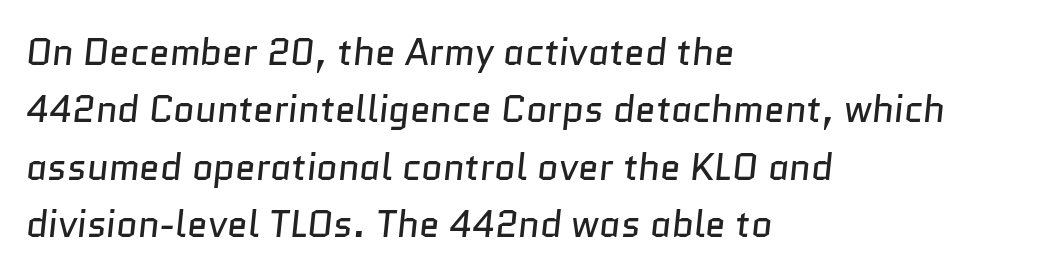
{"serif": "no", "bold": "no", "weight": "regular", "width": "normal", "stroke_contrast": "low", "x_height": "medium", "monospaced": "no", "underline": "no", "align": "left", "line_spacing": "normal", "line_spacing_ratio": 1.55, "letter_spacing": "normal", "letter_spacing_em": 0.0, "glyph_px": 37}
